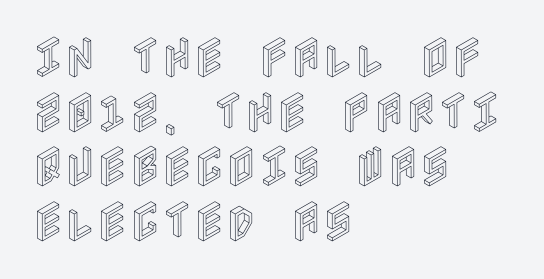
The image shows 44 px condensed type, upright; set left-aligned, line spacing 1.24x, normal letter spacing, not underlined; a large x-height.
